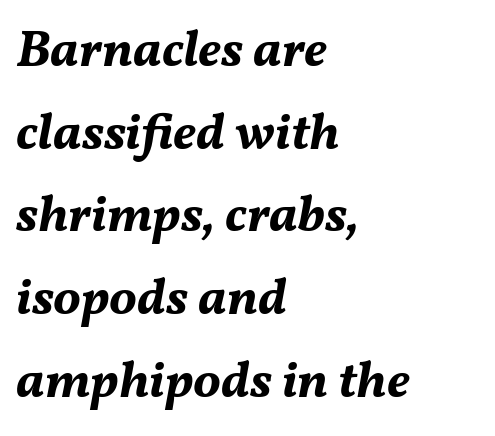
{"italic": "yes", "lean": "right", "slant_degrees": 11, "bold": "yes", "weight": "bold", "width": "normal", "stroke_contrast": "medium", "x_height": "medium", "monospaced": "no", "underline": "no", "align": "left", "line_spacing": "normal", "line_spacing_ratio": 1.59, "letter_spacing": "normal", "letter_spacing_em": 0.0, "glyph_px": 52}
